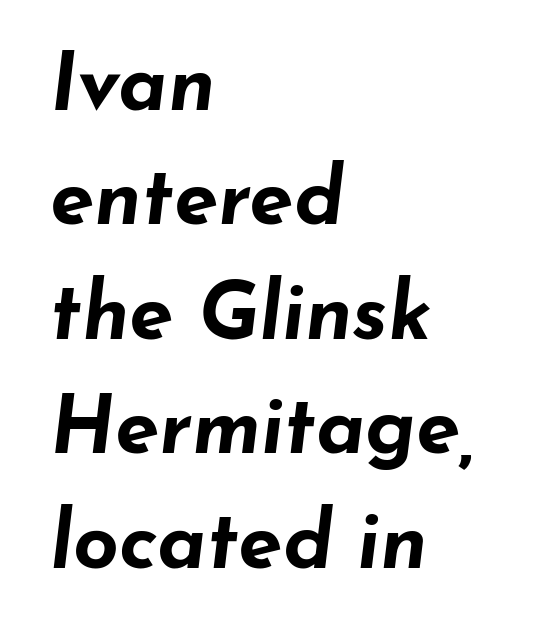
{"italic": "yes", "lean": "right", "slant_degrees": 7, "bold": "yes", "weight": "bold", "width": "wide", "stroke_contrast": "low", "x_height": "small", "monospaced": "no", "underline": "no", "align": "left", "line_spacing": "normal", "line_spacing_ratio": 1.43, "letter_spacing": "normal", "letter_spacing_em": 0.0, "glyph_px": 80}
